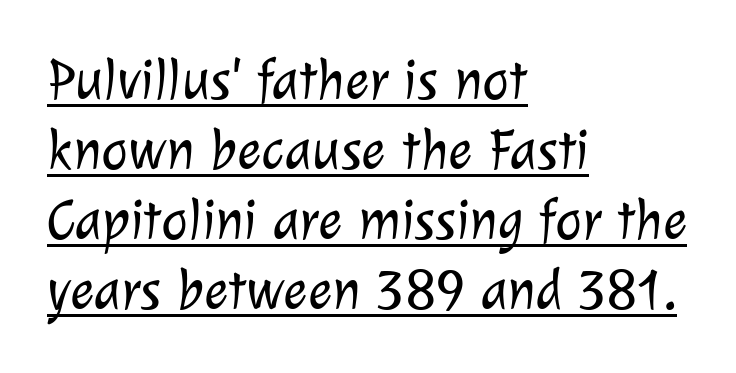
The image shows 57 px light sans-serif type; set left-aligned, line spacing 1.23x, normal letter spacing, underlined; low stroke contrast and a medium x-height.
